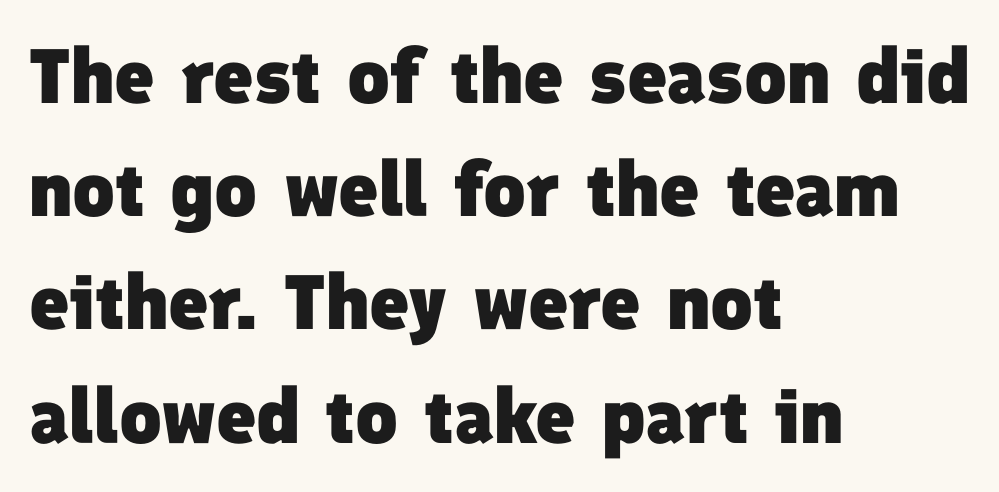
The image shows 77 px heavy sans-serif type; set left-aligned, normal line spacing (1.47x), normal letter spacing, not underlined; low stroke contrast and a medium x-height.
